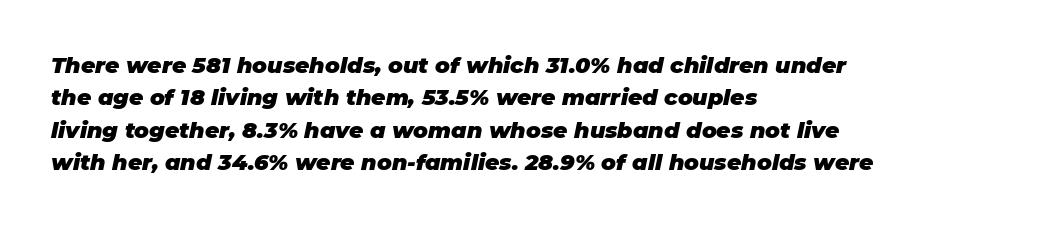
The passage shown stacks its lines at a standard gap. Students, note that the glyphs here touch the page at normal intervals. Strokes here are thick enough to call this a true bold. Slant detected: the letters are inclined.
